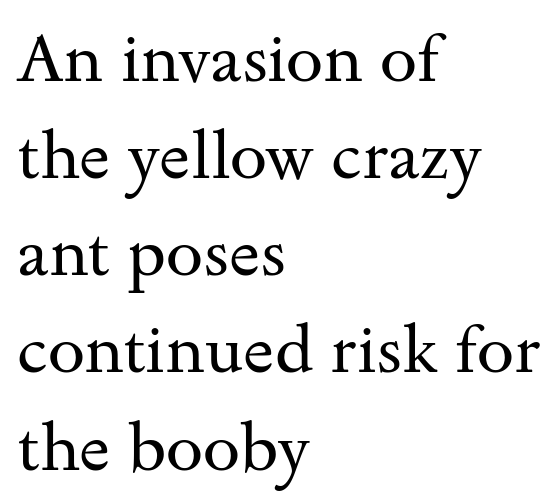
Q: Is the text bold? A: No.
Q: Is the text italic (slanted)? A: No, it is upright.
Q: Is the typeface a serif or a sans-serif typeface? A: Serif.
Q: Is the text underlined? A: No.
Q: How is the paragraph aligned? A: Left-aligned.
Q: Is the spacing between letters normal or unusually wide? A: Normal.
Q: Is the spacing between lines tight, normal or loose? A: Normal.
Q: Width (condensed, normal, or wide)? A: Wide.
Q: Stroke contrast? A: Medium.
Q: x-height? A: Small.
Q: Monospaced? A: No.
